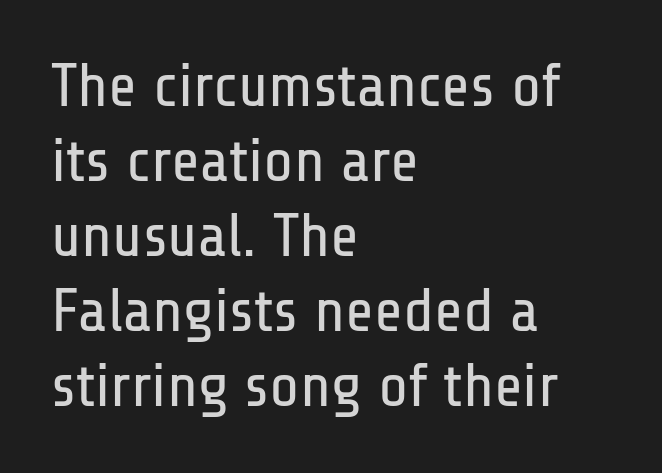
The rendering anchors every line to the left-hand side. You can tell it's not italic because the verticals are truly vertical. Each letter keeps its own natural width here, so spacing adapts to shape. The strip under each line holds only bare page.
